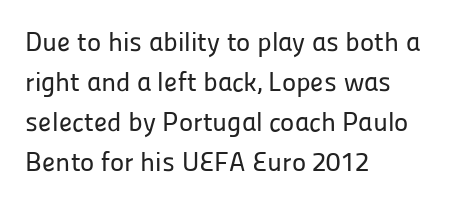
Regular leading. The zone under the glyphs is completely vacant. Italic? Not at all — the glyphs are vertical. A typesetter would call this zero additional tracking. Leftover space on each line is placed entirely after the last word.
